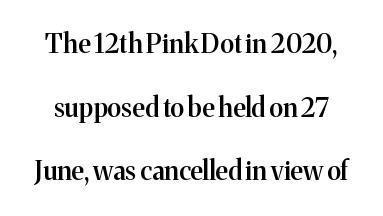
{"italic": "no", "bold": "semi", "underline": "no", "line_spacing": "loose", "line_spacing_ratio": 2.45, "letter_spacing": "normal", "letter_spacing_em": 0.0, "glyph_px": 26}
